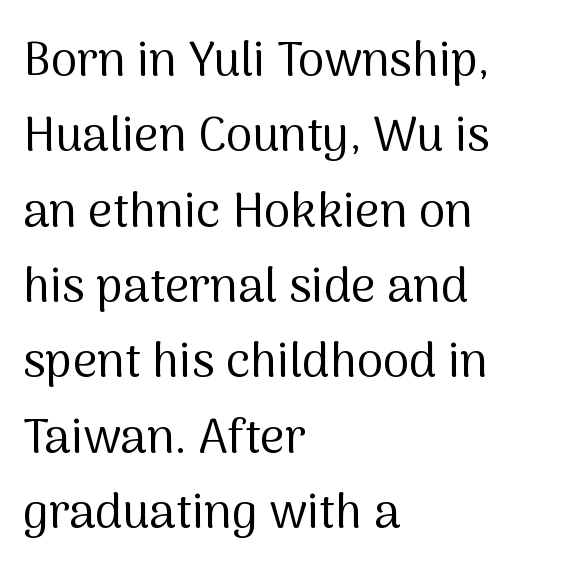
Teacher's note: observe the even left margin — that is flush-left alignment. Underline: absent. Proportional: the letters do not fall into vertical columns. The letters look calm and open, with moderate or lighter stems. These lines were composed using upright roman letters.
